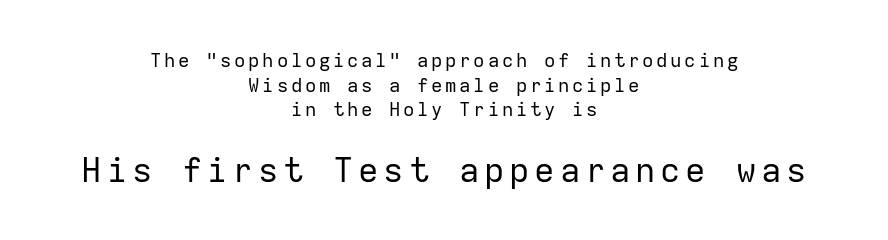
The image shows 34 px regular-weight sans-serif type, upright, monospaced; set centered, normal line spacing (1.29x), not underlined; the second (bottom) block is 1.79x larger; low stroke contrast and a medium x-height.
